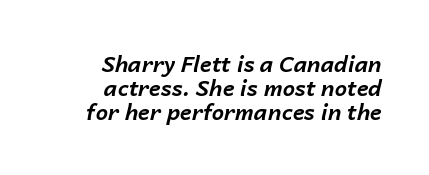
Caption: multi-line text, flush right, ragged left. The block of text is dense from top to bottom, with scant space between rows. Plain, unruled lines of type. Thick stems and heavy bowls — unmistakably bold.
